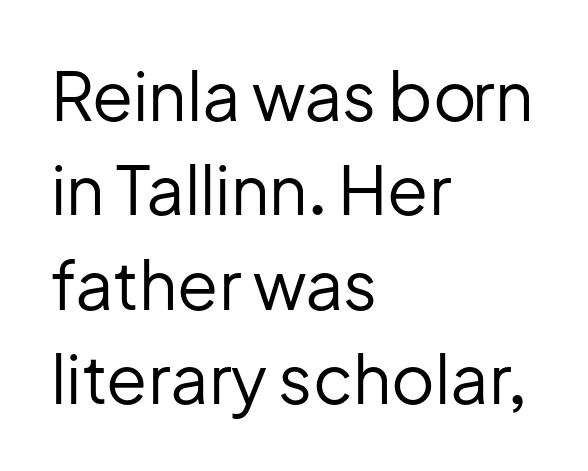
The passage shown is typed in a proportional face where columns would drift. Classification — sans serif. The string is rendered with underlining switched off. The lines in this sample share a left origin and differ only in where they stop. Horizontal bands of white between lines are of average thickness. Vertical strokes here are truly vertical.
